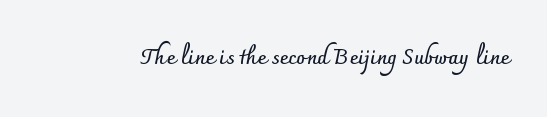
{"bold": "yes", "underline": "no", "letter_spacing": "normal", "letter_spacing_em": 0.0, "glyph_px": 21}
